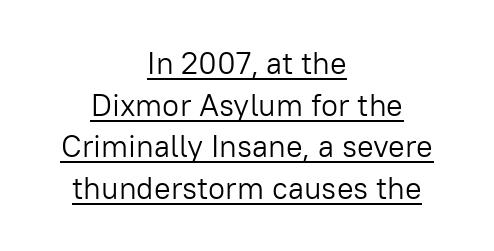
Q: Is the text bold? A: No.
Q: Is the text italic (slanted)? A: No, it is upright.
Q: Is the typeface a serif or a sans-serif typeface? A: Sans-serif.
Q: Is the text underlined? A: Yes.
Q: How is the paragraph aligned? A: Centered.
Q: Is the spacing between letters normal or unusually wide? A: Normal.
Q: Is the spacing between lines tight, normal or loose? A: Normal.
Q: Width (condensed, normal, or wide)? A: Normal.
Q: Stroke contrast? A: Low.
Q: x-height? A: Medium.
Q: Monospaced? A: No.
